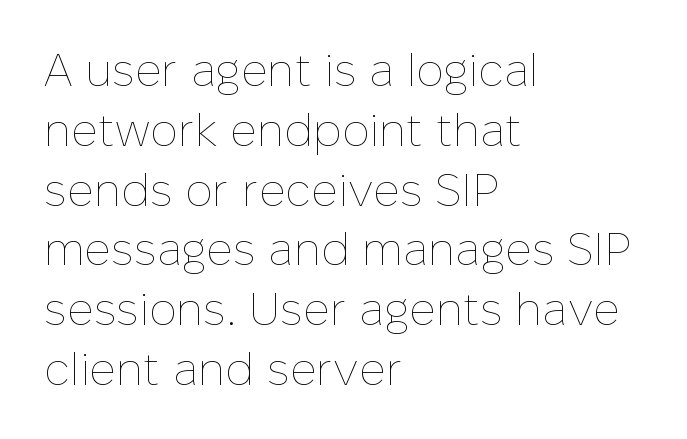
The image shows 46 px thin type, upright; set left-aligned, normal line spacing (1.3x), normal letter spacing, not underlined; low stroke contrast and a medium x-height.
